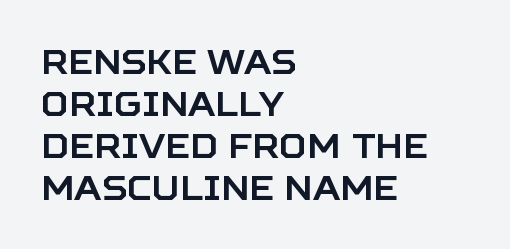
The image shows 34 px sans-serif type, upright; set left-aligned, line spacing 1.24x, normal letter spacing, not underlined; low stroke contrast and a large x-height.
